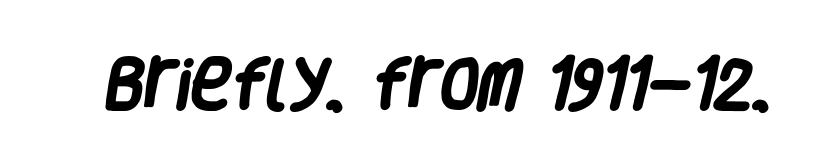
No feet cap the strokes, marking this as sans-serif type. Words appear dense and cohesive because spacing is normal. Spacing verdict: proportional, widths tailored to each character. What weight is shown? A full bold with thick strokes. Unmarked baselines from the first word to the last.
